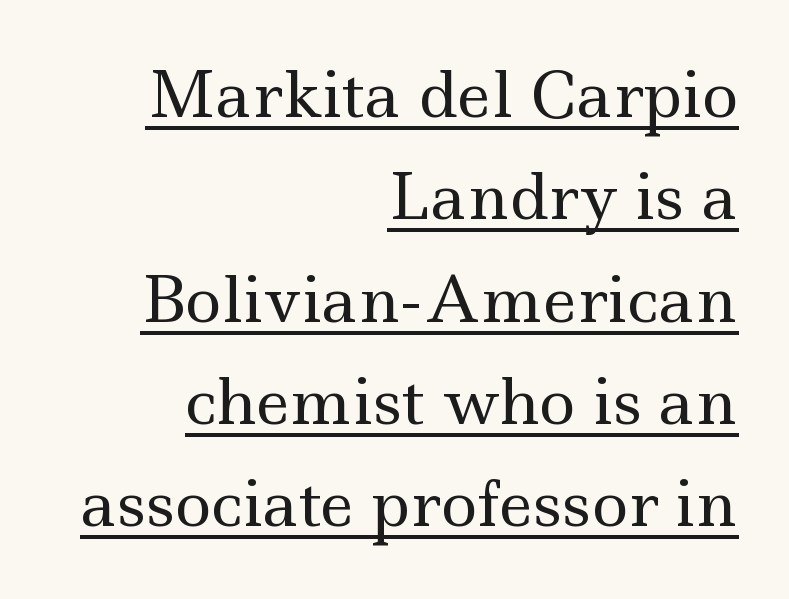
Q: Is the text bold? A: No.
Q: Is the text italic (slanted)? A: No, it is upright.
Q: Is the typeface a serif or a sans-serif typeface? A: Serif.
Q: Is the text underlined? A: Yes.
Q: How is the paragraph aligned? A: Right-aligned.
Q: Is the spacing between letters normal or unusually wide? A: Normal.
Q: Is the spacing between lines tight, normal or loose? A: Normal.
Q: Width (condensed, normal, or wide)? A: Wide.
Q: x-height? A: Small.
Q: Monospaced? A: No.
